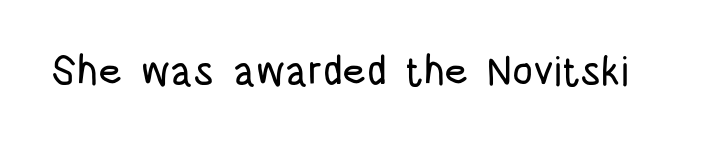
Between one letter and the next there's only the usual sliver of space. The rendering shows plain stroke endings on the letterforms — a sans-serif design. Proportional: the letters do not fall into vertical columns. Honestly, there is no underline to notice here at all.
